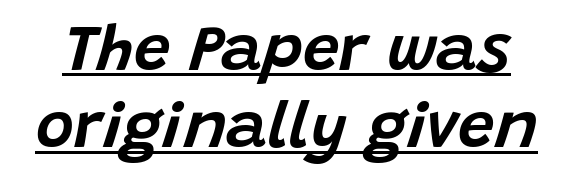
{"italic": "yes", "lean": "right", "slant_degrees": 15, "width": "normal", "stroke_contrast": "low", "x_height": "large", "monospaced": "no", "underline": "yes", "line_spacing_ratio": 1.19, "letter_spacing": "normal", "letter_spacing_em": 0.0, "glyph_px": 65}
